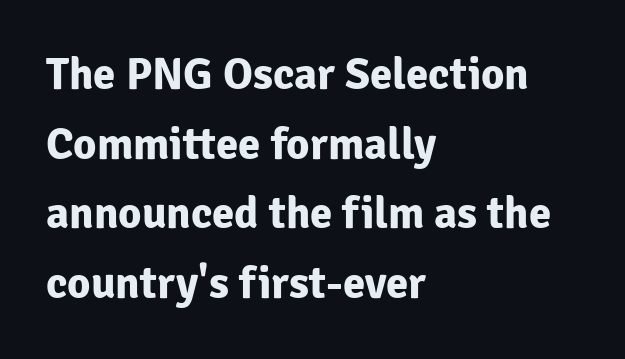
Q: Is the text bold? A: Yes.
Q: Is the text italic (slanted)? A: No, it is upright.
Q: Is the typeface a serif or a sans-serif typeface? A: Sans-serif.
Q: Is the text underlined? A: No.
Q: How is the paragraph aligned? A: Left-aligned.
Q: Is the spacing between letters normal or unusually wide? A: Normal.
Q: Is the spacing between lines tight, normal or loose? A: Normal.
Q: Width (condensed, normal, or wide)? A: Normal.
Q: Stroke contrast? A: Low.
Q: x-height? A: Medium.
Q: Monospaced? A: No.
